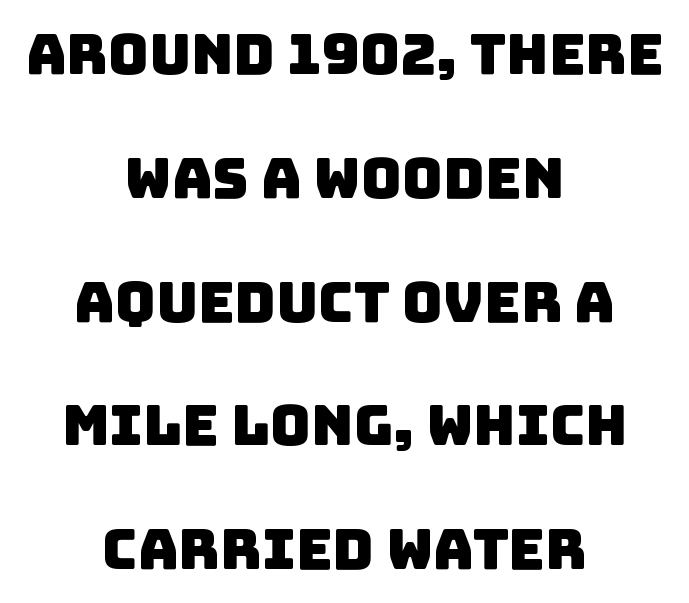
{"serif": "no", "width": "normal", "stroke_contrast": "low", "x_height": "large", "monospaced": "no", "underline": "no", "align": "center", "line_spacing": "loose", "line_spacing_ratio": 2.21, "letter_spacing": "normal", "letter_spacing_em": 0.0, "glyph_px": 56}
